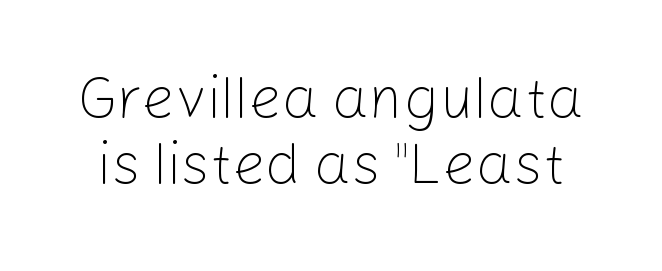
Q: Is the text bold? A: No.
Q: Is the text italic (slanted)? A: No, it is upright.
Q: Is the typeface a serif or a sans-serif typeface? A: Sans-serif.
Q: Is the text underlined? A: No.
Q: Is the spacing between letters normal or unusually wide? A: Normal.
Q: Is the spacing between lines tight, normal or loose? A: Tight.
Q: Width (condensed, normal, or wide)? A: Normal.
Q: Stroke contrast? A: Low.
Q: x-height? A: Medium.
Q: Monospaced? A: No.
